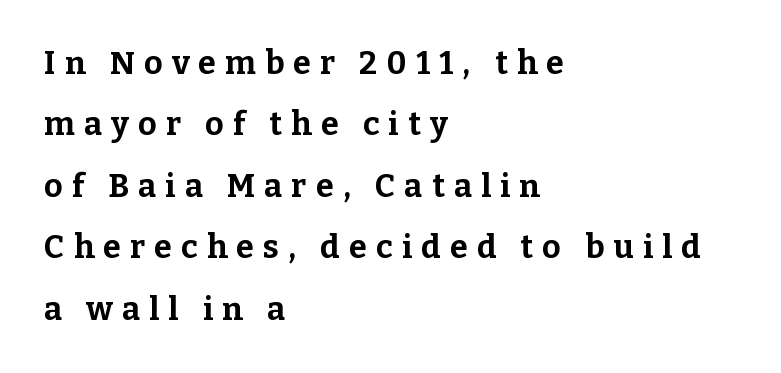
{"serif": "yes", "italic": "no", "bold": "yes", "weight": "bold", "width": "normal", "stroke_contrast": "low", "x_height": "medium", "monospaced": "no", "underline": "no", "align": "left", "line_spacing": "loose", "line_spacing_ratio": 1.92, "letter_spacing": "wide", "letter_spacing_em": 0.29, "glyph_px": 32}
